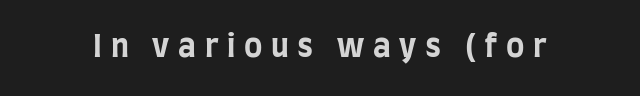
Q: Is the text bold? A: Yes.
Q: Is the text italic (slanted)? A: No, it is upright.
Q: Is the typeface a serif or a sans-serif typeface? A: Sans-serif.
Q: Is the text underlined? A: No.
Q: Is the spacing between letters normal or unusually wide? A: Unusually wide.
Q: Width (condensed, normal, or wide)? A: Condensed.
Q: Stroke contrast? A: Low.
Q: x-height? A: Large.
Q: Monospaced? A: No.
